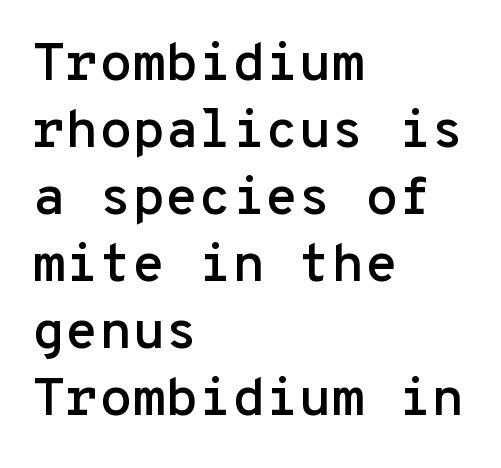
Type without underlining. Casual observation: everything's shoved over to the left. Letterform terminals end flat and unadorned throughout the passage. You could count columns in this text — the font is strictly monospaced. Characters remain perfectly vertical along every line. The type is set solid horizontally, with unmodified tracking.
